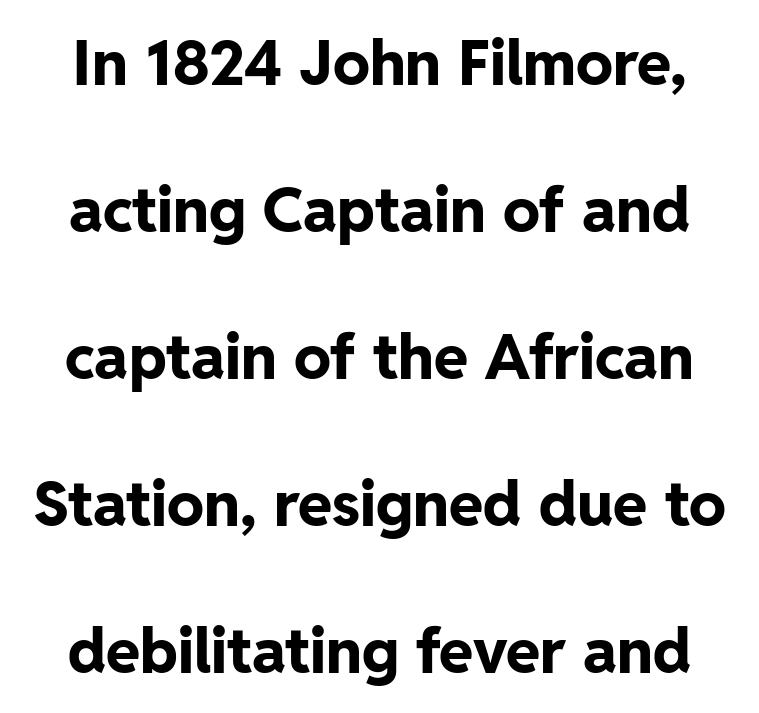
{"serif": "no", "italic": "no", "bold": "yes", "weight": "bold", "width": "normal", "stroke_contrast": "low", "x_height": "medium", "monospaced": "no", "underline": "no", "line_spacing": "loose", "line_spacing_ratio": 2.37, "letter_spacing": "normal", "letter_spacing_em": 0.0, "glyph_px": 62}
